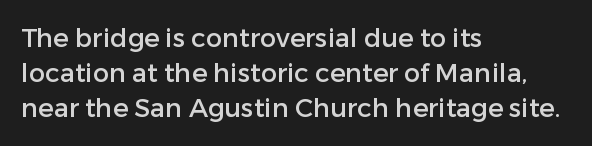
{"italic": "no", "underline": "no", "align": "left", "line_spacing": "normal", "line_spacing_ratio": 1.35, "letter_spacing": "normal", "letter_spacing_em": 0.0, "glyph_px": 26}
